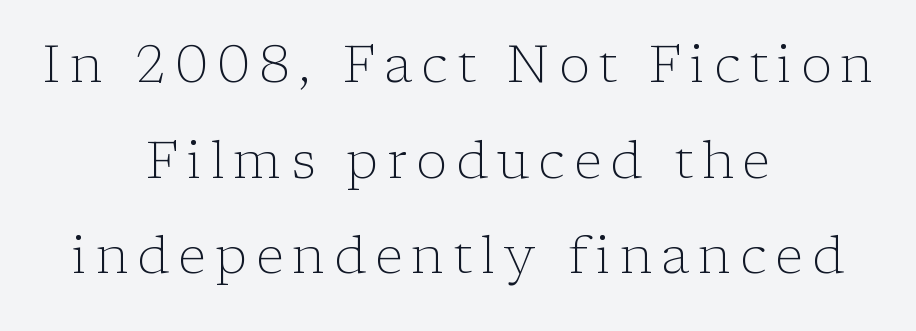
{"serif": "yes", "italic": "no", "bold": "no", "weight": "light", "width": "normal", "stroke_contrast": "low", "x_height": "medium", "monospaced": "no", "underline": "no", "align": "center", "line_spacing_ratio": 1.84, "glyph_px": 52}
